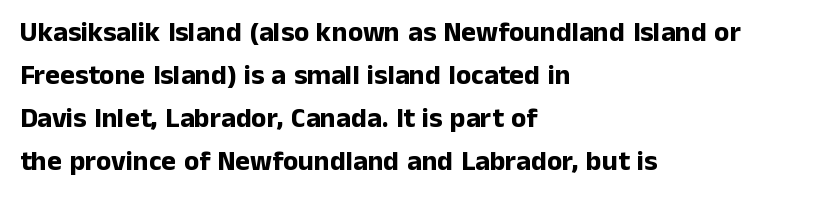
Q: Is the text bold? A: Yes.
Q: Is the text italic (slanted)? A: No, it is upright.
Q: Is the typeface a serif or a sans-serif typeface? A: Sans-serif.
Q: Is the text underlined? A: No.
Q: How is the paragraph aligned? A: Left-aligned.
Q: Is the spacing between letters normal or unusually wide? A: Normal.
Q: Is the spacing between lines tight, normal or loose? A: Normal.
Q: Width (condensed, normal, or wide)? A: Normal.
Q: Stroke contrast? A: Low.
Q: x-height? A: Medium.
Q: Monospaced? A: No.
